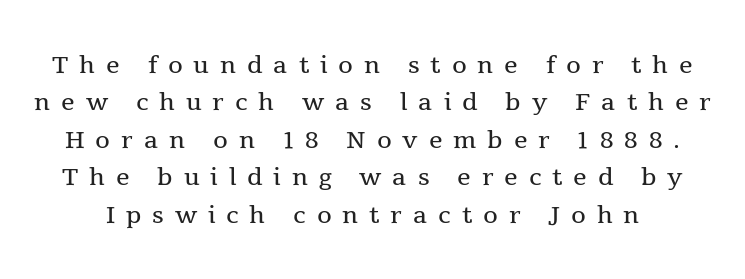
{"serif": "yes", "italic": "no", "bold": "no", "weight": "regular", "width": "normal", "x_height": "medium", "monospaced": "no", "underline": "no", "line_spacing": "tight", "line_spacing_ratio": 1.1, "letter_spacing": "wide", "letter_spacing_em": 0.32, "glyph_px": 34}
